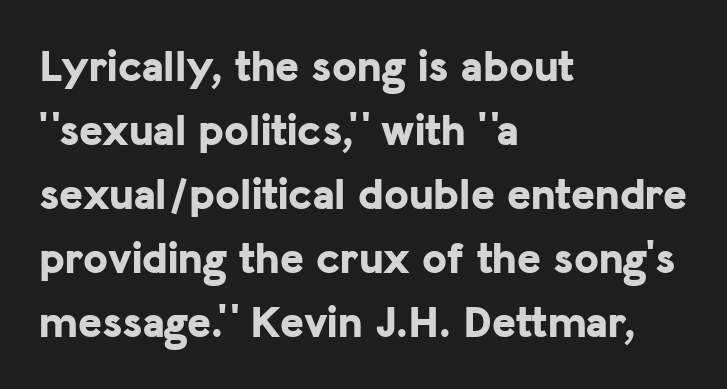
{"serif": "no", "italic": "no", "bold": "yes", "weight": "bold", "width": "normal", "stroke_contrast": "low", "x_height": "medium", "monospaced": "no", "underline": "no", "align": "left", "line_spacing": "normal", "line_spacing_ratio": 1.42, "letter_spacing": "normal", "letter_spacing_em": 0.0, "glyph_px": 45}
